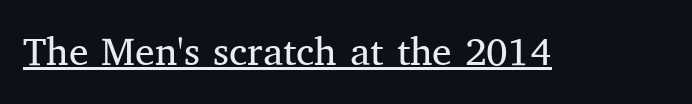
Spacing verdict: proportional, widths tailored to each character. The cut favours lightness, reaching ordinary text weight at its darkest. Glyph-to-glyph distance matches everyday printed text. Posture: upright roman. These characters rest on top of a visible drawn line. Observe the serifs anchoring each vertical stroke in this sample.
